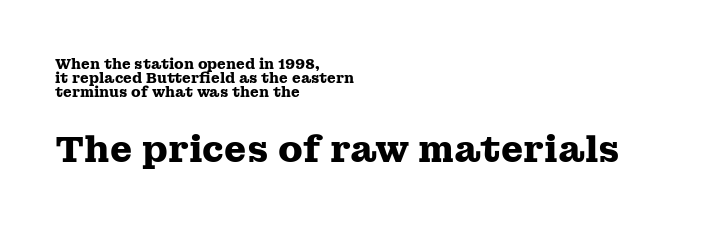
Notice how descenders almost collide with the ascenders below — that's tight leading. Reading top to bottom, the characters get bigger at the block break. Each letter keeps its own natural width here, so spacing adapts to shape. Compared with an ordinary text face, these strokes are far heavier — a full bold. Tall strokes in this sample are plumb rather than angled.
